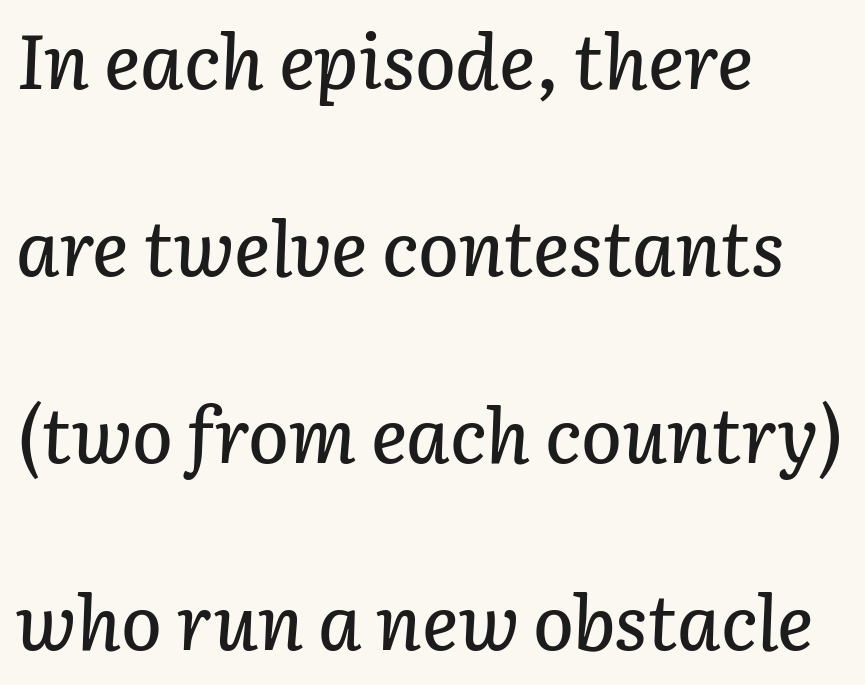
Q: Is the text italic (slanted)? A: Yes, it leans right by about 3 degrees.
Q: Is the text underlined? A: No.
Q: How is the paragraph aligned? A: Left-aligned.
Q: Is the spacing between letters normal or unusually wide? A: Normal.
Q: Is the spacing between lines tight, normal or loose? A: Loose.
Q: Width (condensed, normal, or wide)? A: Normal.
Q: Stroke contrast? A: Low.
Q: x-height? A: Medium.
Q: Monospaced? A: No.
